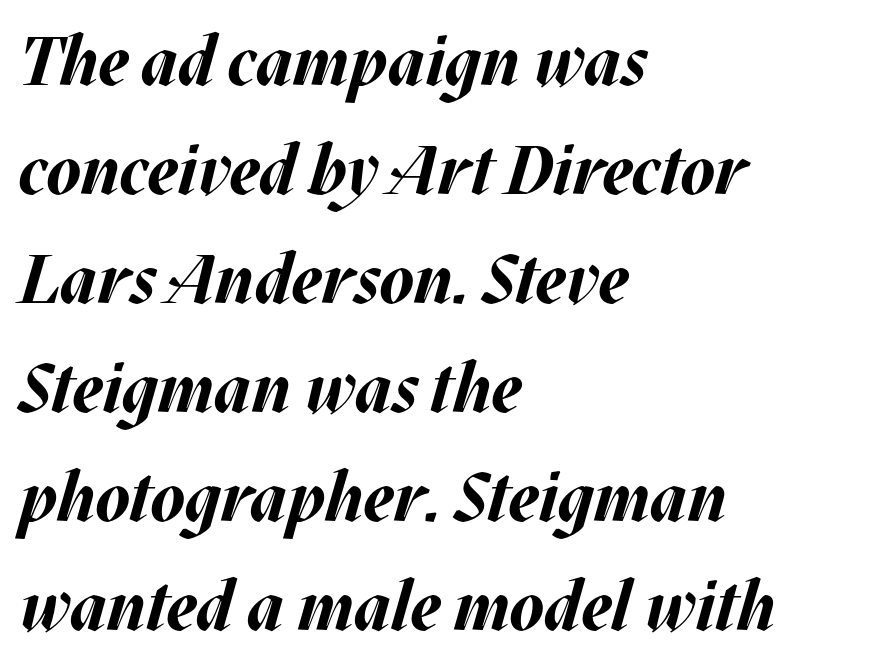
Each line starts at the same left margin while the right side varies. The tracking reads as untouched default to a designer's eye. Each letter keeps its own natural width here, so spacing adapts to shape. Normally led — the rows are evenly, conventionally spaced.
